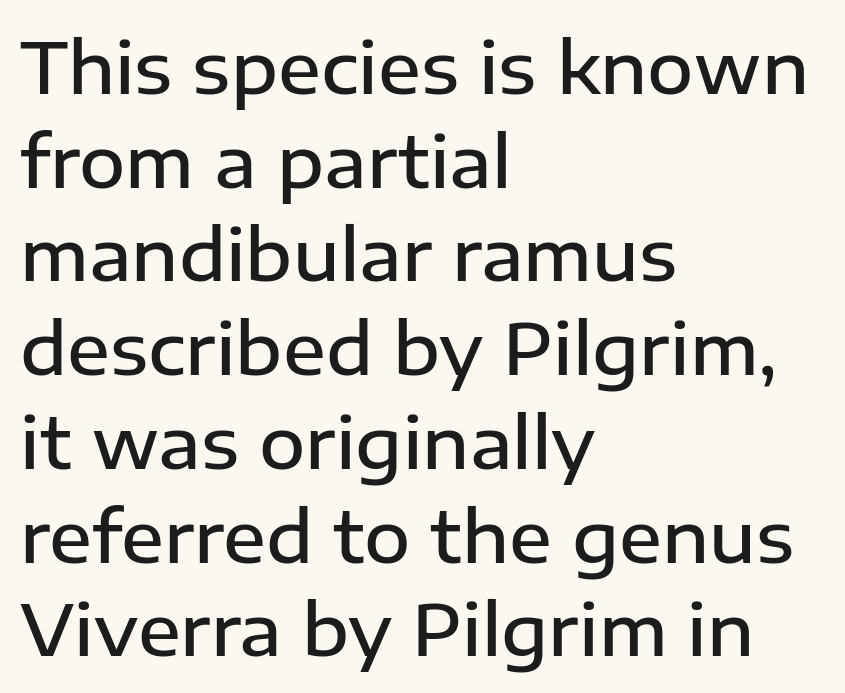
Nobody touched the tracking dial on this one. Rendered with straight, roman letterforms. As a designer I'd log this as weight 600, semibold. Layout note: lines flush left. Any mark beneath the type? The region is blank.
